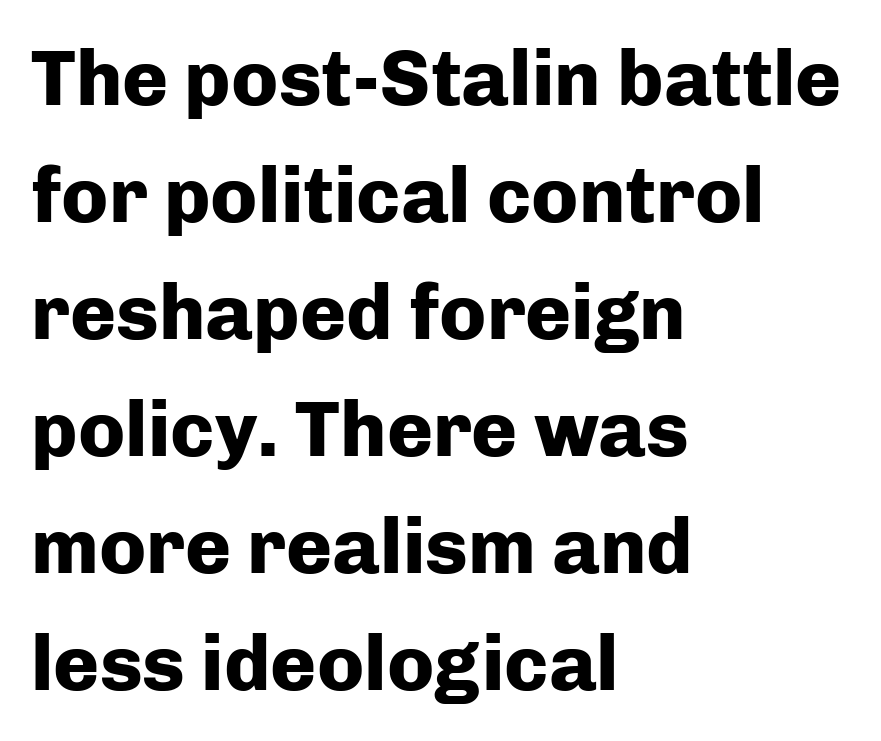
The image shows 78 px heavy sans-serif type, upright; set left-aligned, normal line spacing (1.5x), normal letter spacing, not underlined; low stroke contrast and a medium x-height.
